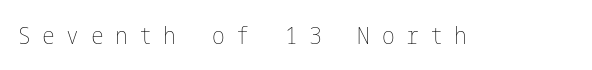
Words float on clear page, feet unadorned. The line texture is sparse and dotted thanks to wide tracking. Stems here are at most as thick as an everyday book face. Upright lettering throughout.
